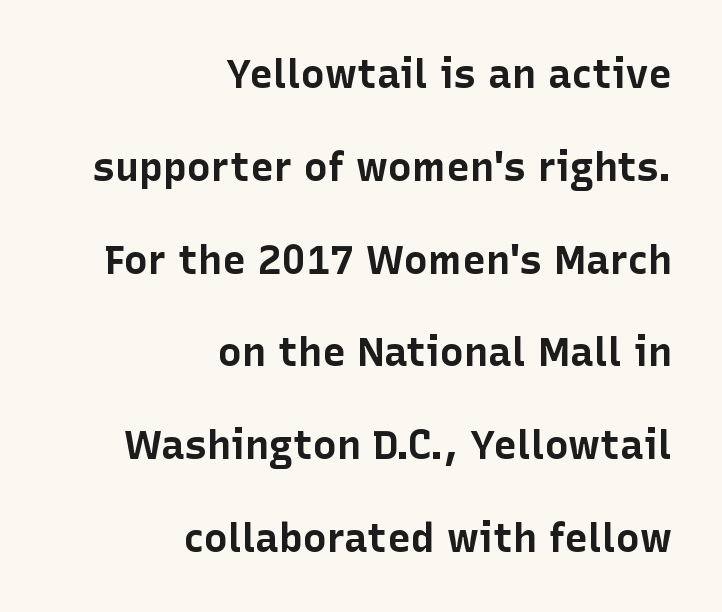
The image shows 40 px bold sans-serif type, upright; set right-aligned, loose line spacing (2.32x), normal letter spacing, not underlined; low stroke contrast and a medium x-height.
